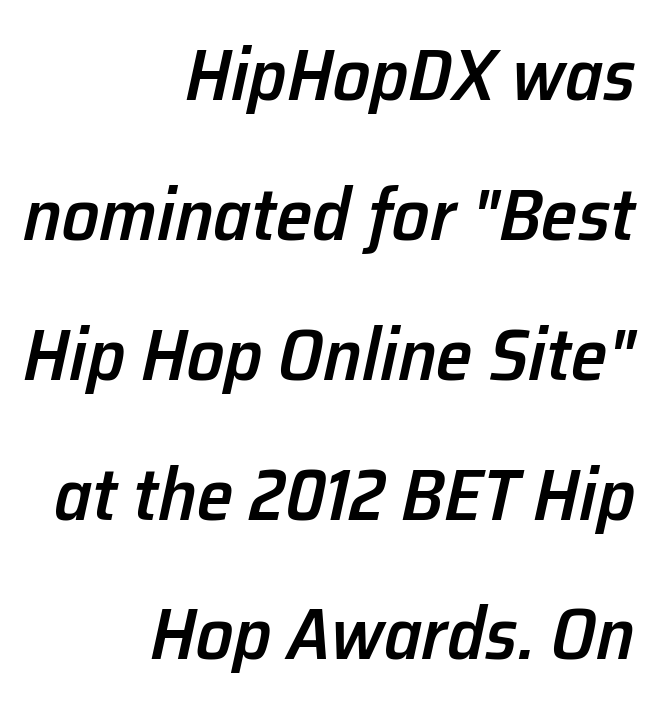
Q: Is the text bold? A: Semi-bold.
Q: Is the text italic (slanted)? A: Yes, it leans right by about 12 degrees.
Q: Is the text underlined? A: No.
Q: How is the paragraph aligned? A: Right-aligned.
Q: Is the spacing between letters normal or unusually wide? A: Normal.
Q: Width (condensed, normal, or wide)? A: Normal.
Q: Stroke contrast? A: Low.
Q: x-height? A: Medium.
Q: Monospaced? A: No.
